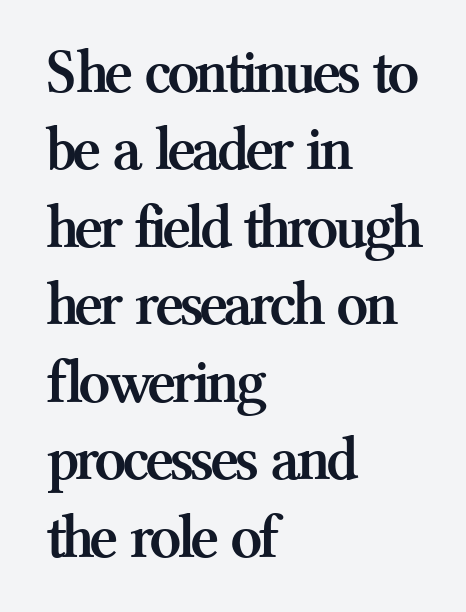
Nobody touched the tracking dial on this one. The letters advance in unequal steps, a hallmark of proportional type. Small tapered or slab feet sit at the stroke ends, so this counts as serif. Do the letters lean? They stand straight. Descenders are the only things crossing below the line.
